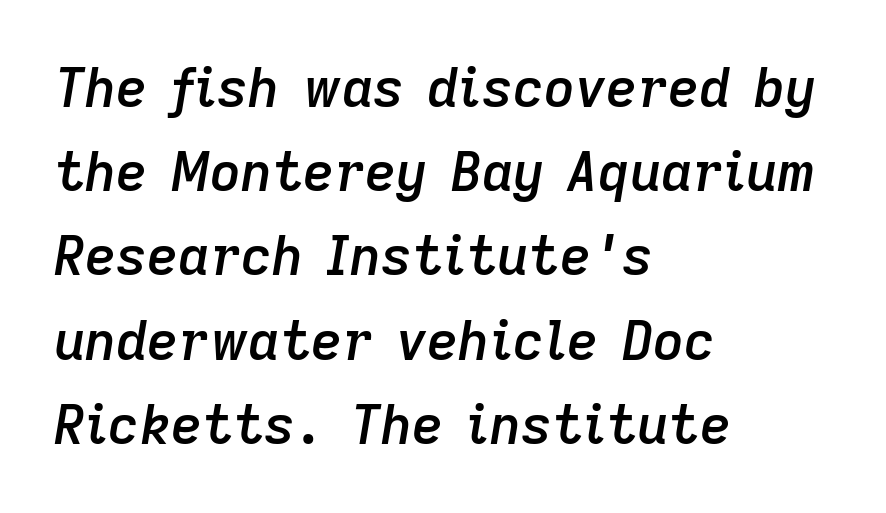
Q: Is the text bold? A: Semi-bold.
Q: Is the text italic (slanted)? A: Yes, it leans right by about 9 degrees.
Q: Is the text underlined? A: No.
Q: How is the paragraph aligned? A: Left-aligned.
Q: Is the spacing between letters normal or unusually wide? A: Normal.
Q: Is the spacing between lines tight, normal or loose? A: Normal.
Q: Width (condensed, normal, or wide)? A: Normal.
Q: Stroke contrast? A: Low.
Q: x-height? A: Medium.
Q: Monospaced? A: No.
